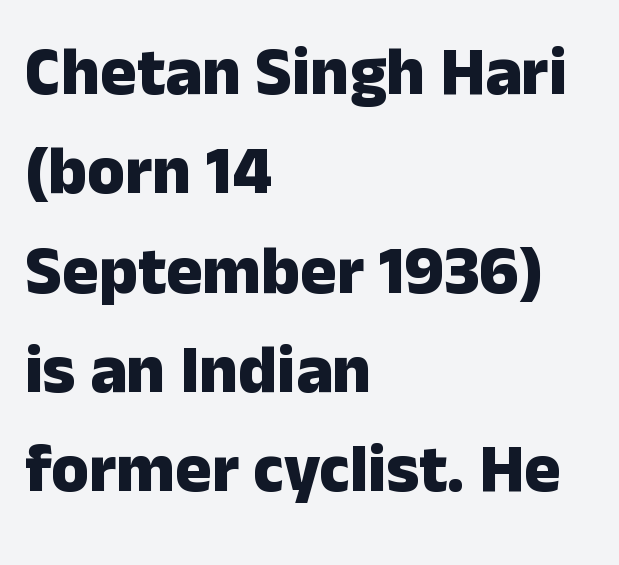
{"serif": "no", "italic": "no", "bold": "yes", "weight": "heavy", "width": "normal", "stroke_contrast": "low", "x_height": "medium", "monospaced": "no", "underline": "no", "align": "left", "line_spacing": "normal", "line_spacing_ratio": 1.46, "letter_spacing": "normal", "letter_spacing_em": 0.0, "glyph_px": 68}
